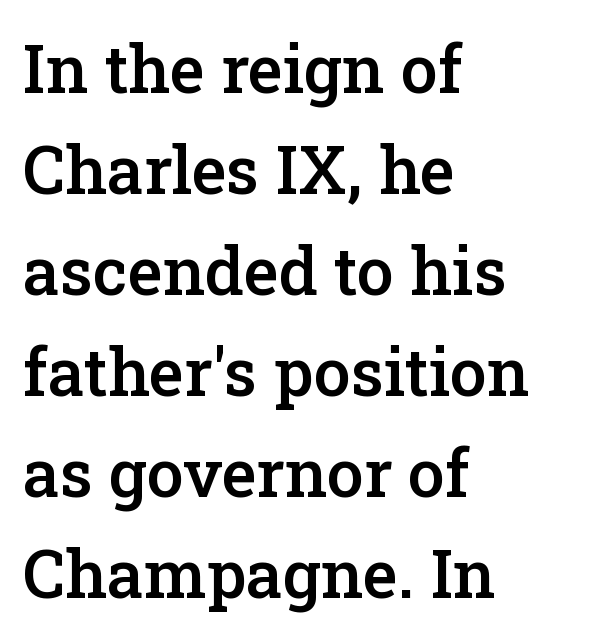
Q: Is the text bold? A: Semi-bold.
Q: Is the text italic (slanted)? A: No, it is upright.
Q: Is the typeface a serif or a sans-serif typeface? A: Serif.
Q: Is the text underlined? A: No.
Q: How is the paragraph aligned? A: Left-aligned.
Q: Is the spacing between letters normal or unusually wide? A: Normal.
Q: Is the spacing between lines tight, normal or loose? A: Normal.
Q: Width (condensed, normal, or wide)? A: Normal.
Q: Stroke contrast? A: Low.
Q: x-height? A: Medium.
Q: Monospaced? A: No.
